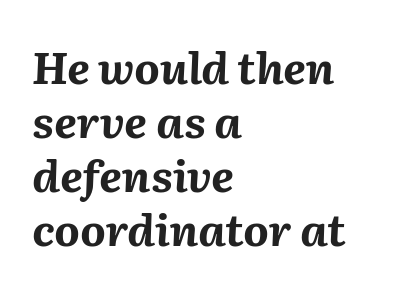
The passage shown is typed in a proportional face where columns would drift. Yep, that's italic — everything's leaning. Students, note that the glyphs here touch the page at normal intervals. Unmarked baselines from the first word to the last.
